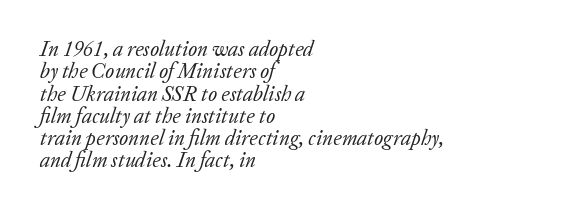
Q: Is the text bold? A: No.
Q: Is the text italic (slanted)? A: Yes, it leans right by about 20 degrees.
Q: Is the text underlined? A: No.
Q: How is the paragraph aligned? A: Left-aligned.
Q: Is the spacing between letters normal or unusually wide? A: Normal.
Q: Is the spacing between lines tight, normal or loose? A: Tight.
